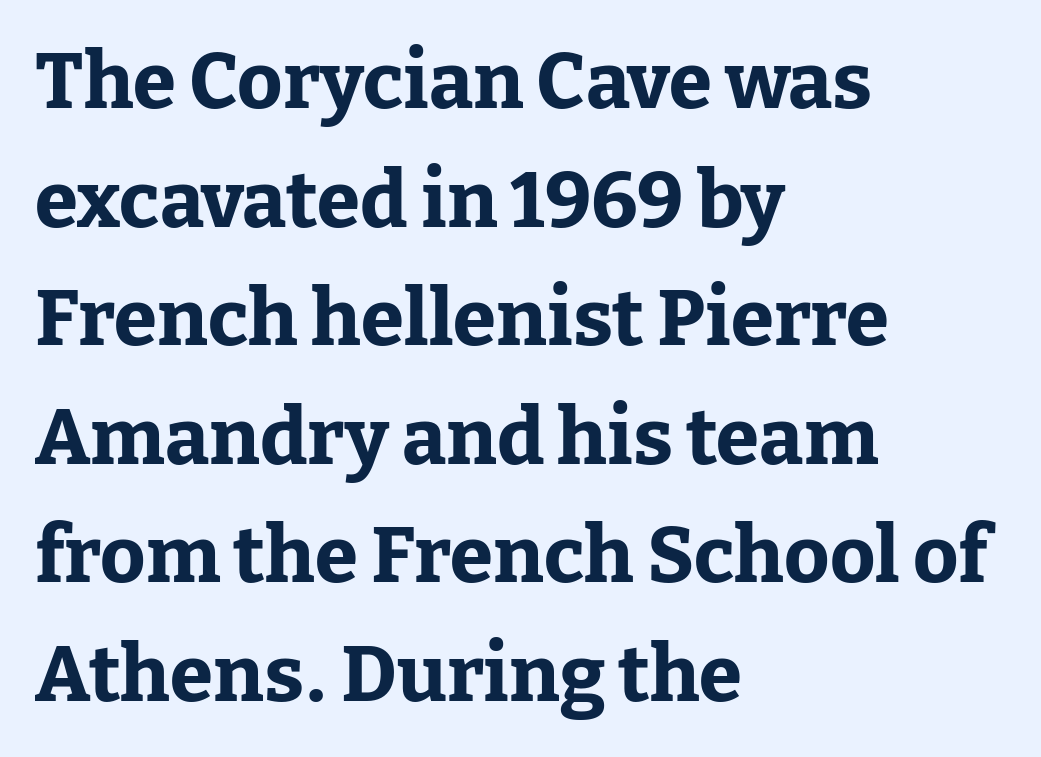
Q: Is the text bold? A: Yes.
Q: Is the text italic (slanted)? A: No, it is upright.
Q: Is the typeface a serif or a sans-serif typeface? A: Serif.
Q: Is the text underlined? A: No.
Q: How is the paragraph aligned? A: Left-aligned.
Q: Is the spacing between letters normal or unusually wide? A: Normal.
Q: Is the spacing between lines tight, normal or loose? A: Normal.
Q: Width (condensed, normal, or wide)? A: Normal.
Q: Stroke contrast? A: Low.
Q: x-height? A: Medium.
Q: Monospaced? A: No.
